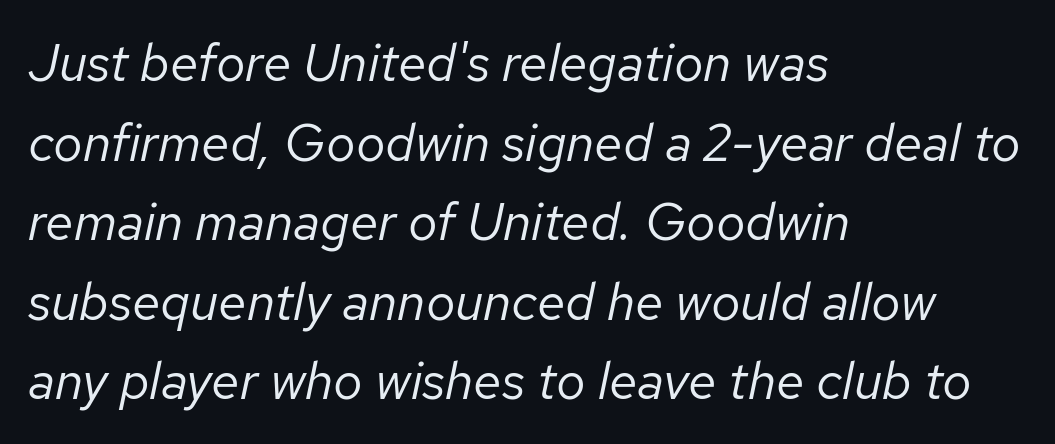
Q: Is the text bold? A: No.
Q: Is the text italic (slanted)? A: Yes, it leans right by about 12 degrees.
Q: Is the text underlined? A: No.
Q: How is the paragraph aligned? A: Left-aligned.
Q: Is the spacing between letters normal or unusually wide? A: Normal.
Q: Is the spacing between lines tight, normal or loose? A: Normal.
Q: Width (condensed, normal, or wide)? A: Normal.
Q: Stroke contrast? A: Low.
Q: x-height? A: Medium.
Q: Monospaced? A: No.
